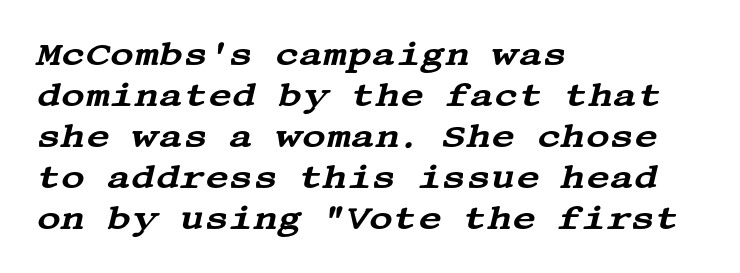
Q: Is the text italic (slanted)? A: Yes, it leans right by about 13 degrees.
Q: Is the typeface a serif or a sans-serif typeface? A: Serif.
Q: Is the text underlined? A: No.
Q: How is the paragraph aligned? A: Left-aligned.
Q: Is the spacing between letters normal or unusually wide? A: Normal.
Q: Width (condensed, normal, or wide)? A: Wide.
Q: Stroke contrast? A: Medium.
Q: x-height? A: Large.
